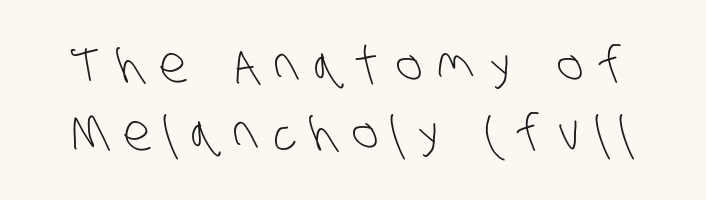
Q: Is the text bold? A: No.
Q: Is the typeface a serif or a sans-serif typeface? A: Sans-serif.
Q: Is the text underlined? A: No.
Q: Is the spacing between letters normal or unusually wide? A: Unusually wide.
Q: Is the spacing between lines tight, normal or loose? A: Normal.
Q: Width (condensed, normal, or wide)? A: Condensed.
Q: Stroke contrast? A: Low.
Q: x-height? A: Large.
Q: Monospaced? A: No.
